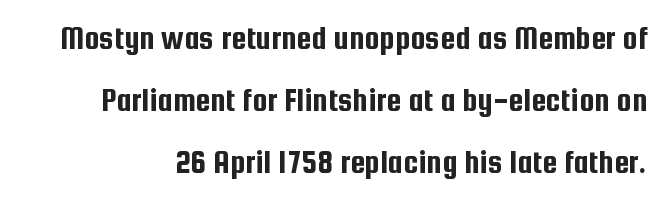
Q: Is the text italic (slanted)? A: No, it is upright.
Q: Is the typeface a serif or a sans-serif typeface? A: Sans-serif.
Q: Is the text underlined? A: No.
Q: Is the spacing between letters normal or unusually wide? A: Normal.
Q: Width (condensed, normal, or wide)? A: Condensed.
Q: Stroke contrast? A: Low.
Q: x-height? A: Medium.
Q: Monospaced? A: No.
